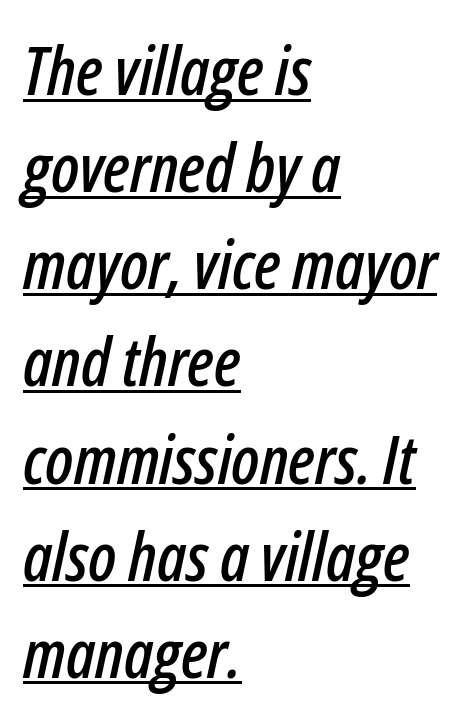
The image shows 67 px condensed type, italic (leaning right); set left-aligned, normal line spacing (1.45x), normal letter spacing, underlined; low stroke contrast and a medium x-height.
